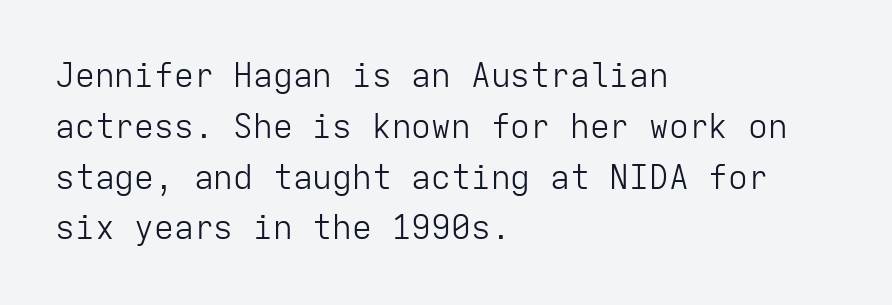
Does the lettering tilt? It doesn't — this is upright. How would I describe the line gaps? Plain and ordinary. Check under the words: just untouched page. Caption: multi-line text, flush left, ragged right. The tracking reads as untouched default to a designer's eye.
